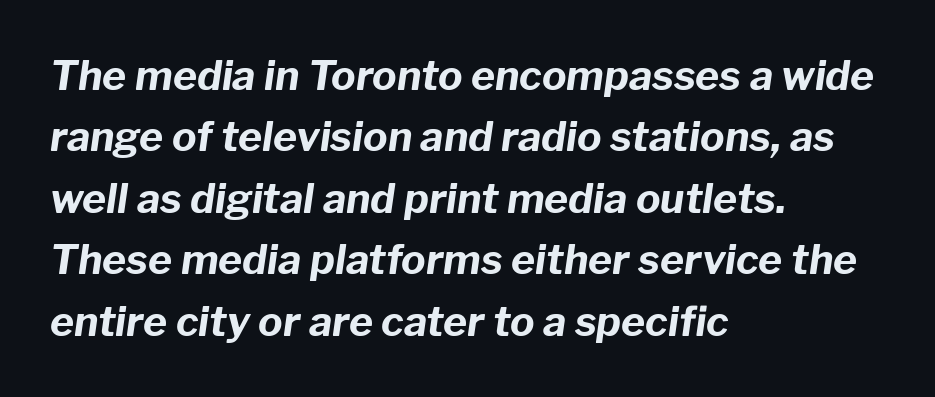
The image shows 41 px bold type, italic (leaning right); set left-aligned, normal line spacing (1.5x), normal letter spacing, not underlined; low stroke contrast and a medium x-height.
